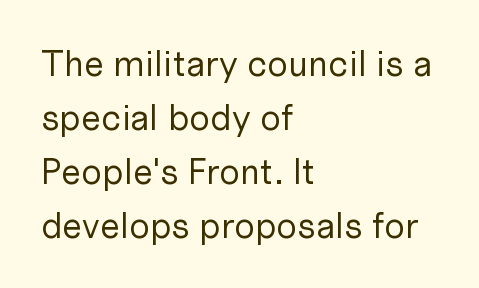
{"serif": "no", "italic": "no", "bold": "no", "weight": "regular", "width": "normal", "stroke_contrast": "low", "x_height": "medium", "monospaced": "no", "underline": "no", "align": "left", "line_spacing": "normal", "line_spacing_ratio": 1.5, "letter_spacing": "normal", "letter_spacing_em": 0.0, "glyph_px": 36}
